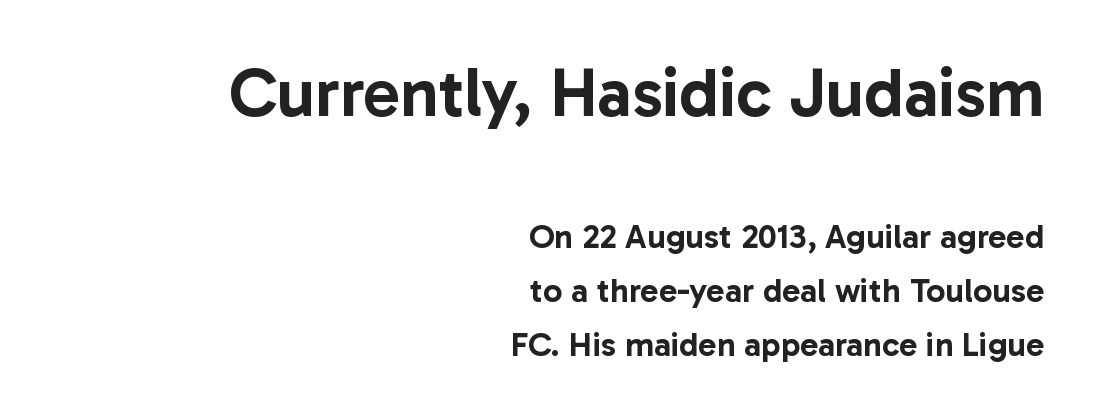
One-word summary of the alignment: right. These lines are rendered in a variable-pitch font. Each letter's strokes conclude bluntly, with no projecting serifs. Check under the words: just untouched page. A typesetter would call this zero additional tracking. This is the regular roman posture of the typeface.
